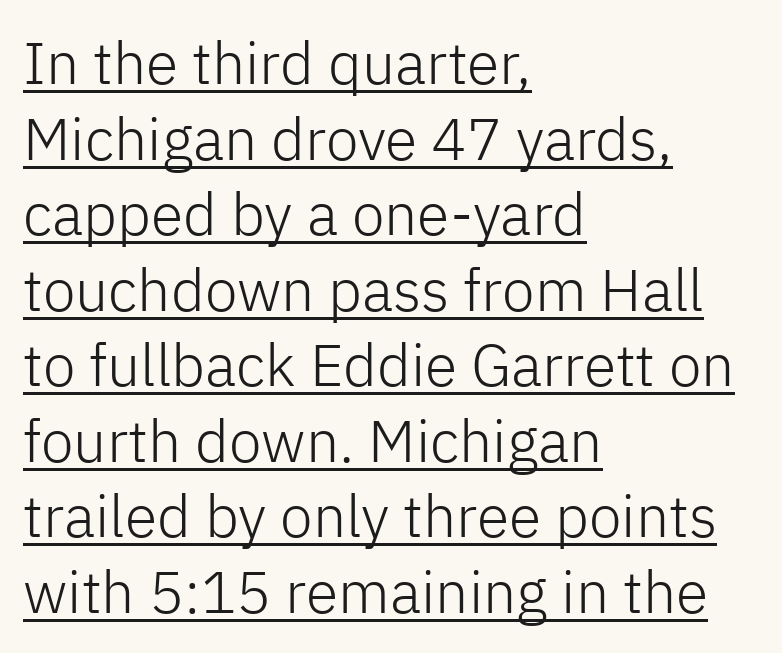
Beneath each row of characters lies a ruled line. Students, note that the glyphs here touch the page at normal intervals. Classification — sans serif. Varying glyph widths throughout — classic text-font behaviour. Weight: not bold — regular or lighter. Posture: straight, roman, zero tilt.
